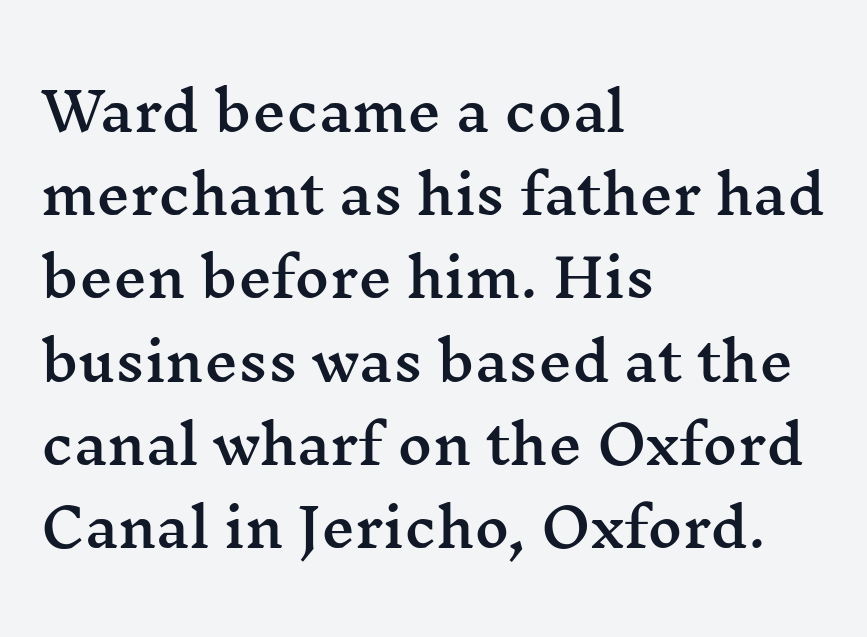
This is roman type, the default non-slanted kind. Rows of type keep a routine distance in the vertical direction. Clear beneath every line of the passage. The face used here is proportionally spaced, like ordinary book or web type. Does the copy run flush right? No — it runs flush left. The glyphs in this specimen are seriffed.
